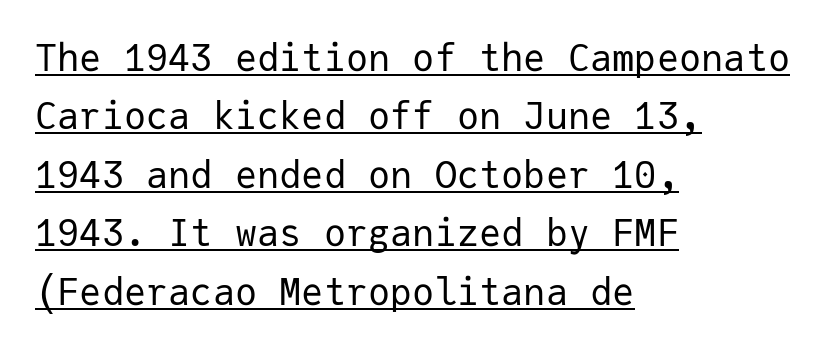
{"serif": "no", "italic": "no", "bold": "no", "weight": "regular", "width": "normal", "stroke_contrast": "low", "x_height": "medium", "monospaced": "yes", "underline": "yes", "align": "left", "line_spacing": "normal", "line_spacing_ratio": 1.58, "letter_spacing": "normal", "letter_spacing_em": 0.0, "glyph_px": 37}
